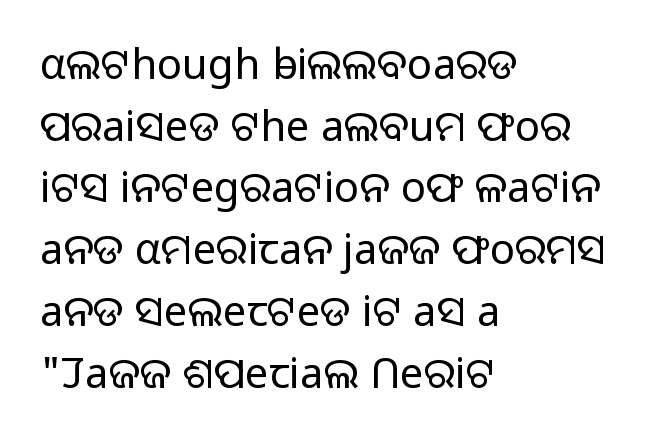
The lettering holds an erect, upright posture throughout. Think of a printed novel: that variable character pitch is what you see here. Every row of glyphs begins at an identical x-position on the left. The face used here is rendered with its standard letterfit. The leading is moderate, giving the passage an even texture.
